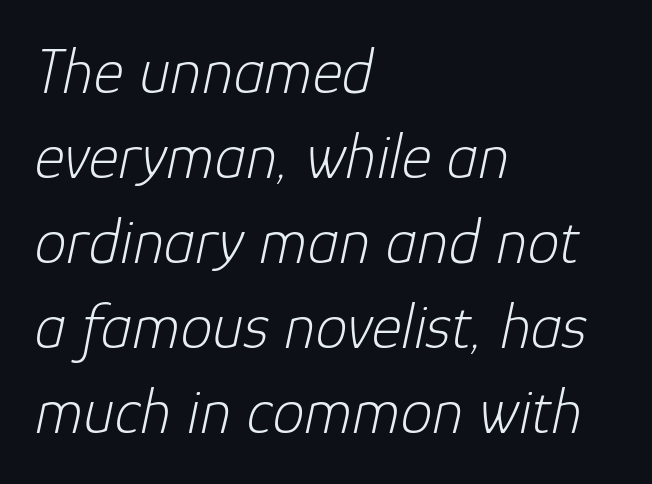
Q: Is the text bold? A: No.
Q: Is the text italic (slanted)? A: Yes, it leans right by about 12 degrees.
Q: Is the text underlined? A: No.
Q: How is the paragraph aligned? A: Left-aligned.
Q: Is the spacing between letters normal or unusually wide? A: Normal.
Q: Is the spacing between lines tight, normal or loose? A: Normal.
Q: Width (condensed, normal, or wide)? A: Normal.
Q: Stroke contrast? A: Low.
Q: x-height? A: Medium.
Q: Monospaced? A: No.
